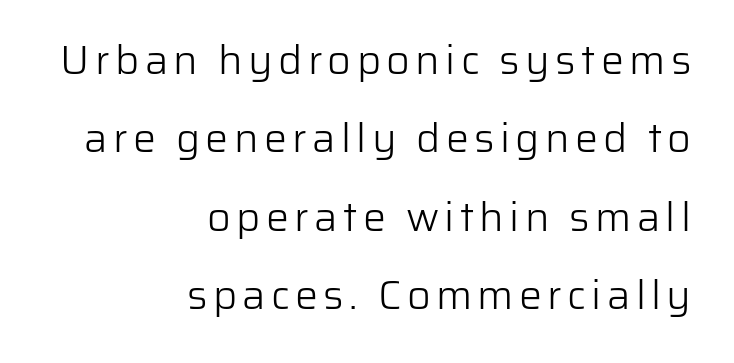
The image shows 41 px light sans-serif type, upright; set right-aligned, loose line spacing (1.91x), not underlined; low stroke contrast and a medium x-height.
